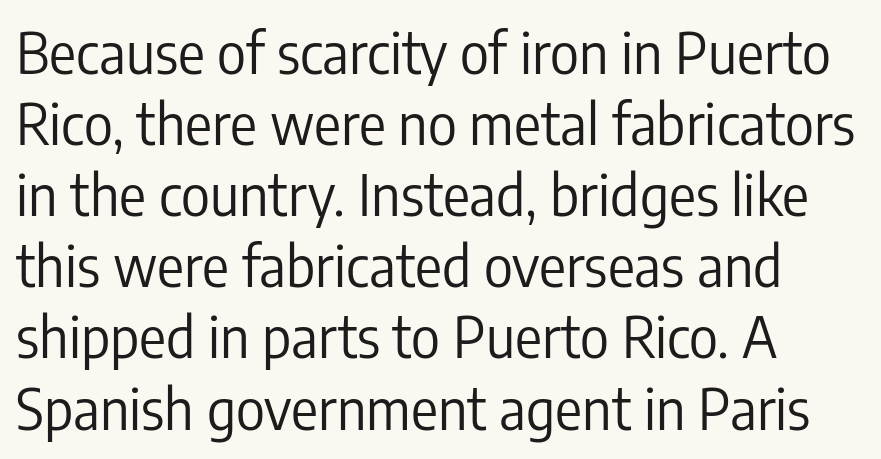
{"serif": "no", "italic": "no", "bold": "no", "weight": "regular", "width": "condensed", "stroke_contrast": "low", "x_height": "medium", "monospaced": "no", "underline": "no", "align": "left", "line_spacing": "normal", "line_spacing_ratio": 1.27, "letter_spacing": "normal", "letter_spacing_em": 0.0, "glyph_px": 56}
